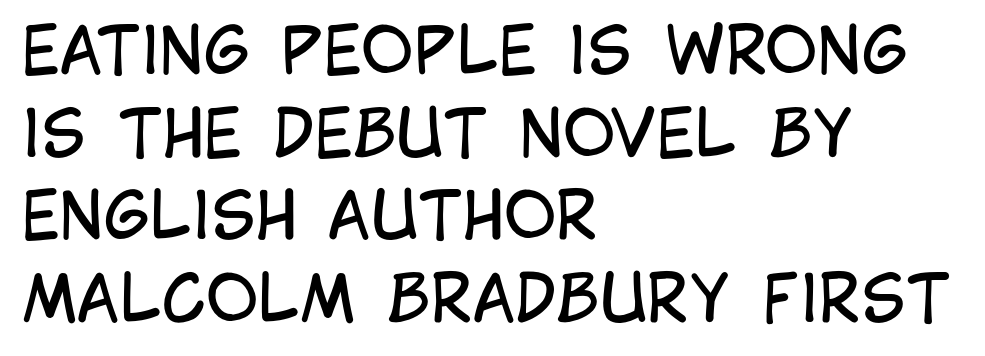
Q: Is the text bold? A: No.
Q: Is the text italic (slanted)? A: No, it is upright.
Q: Is the typeface a serif or a sans-serif typeface? A: Sans-serif.
Q: Is the text underlined? A: No.
Q: How is the paragraph aligned? A: Left-aligned.
Q: Is the spacing between letters normal or unusually wide? A: Normal.
Q: Is the spacing between lines tight, normal or loose? A: Normal.
Q: Width (condensed, normal, or wide)? A: Condensed.
Q: Stroke contrast? A: Low.
Q: x-height? A: Large.
Q: Monospaced? A: No.
